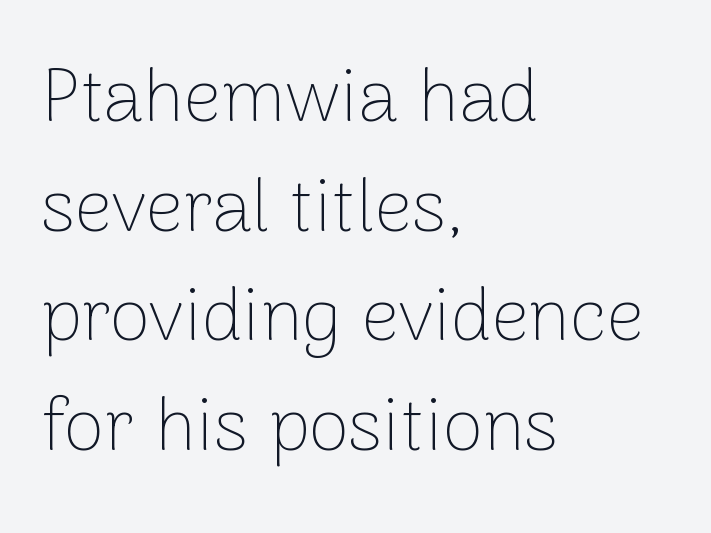
The image shows 74 px thin sans-serif type, upright; set left-aligned, normal line spacing (1.48x), normal letter spacing, not underlined; low stroke contrast and a medium x-height.
